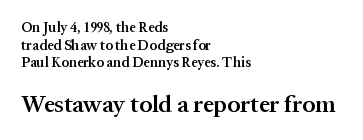
The image shows 24 px text type, upright; set left-aligned, normal line spacing (1.26x), normal letter spacing, not underlined; the second (bottom) block is 1.71x larger.
